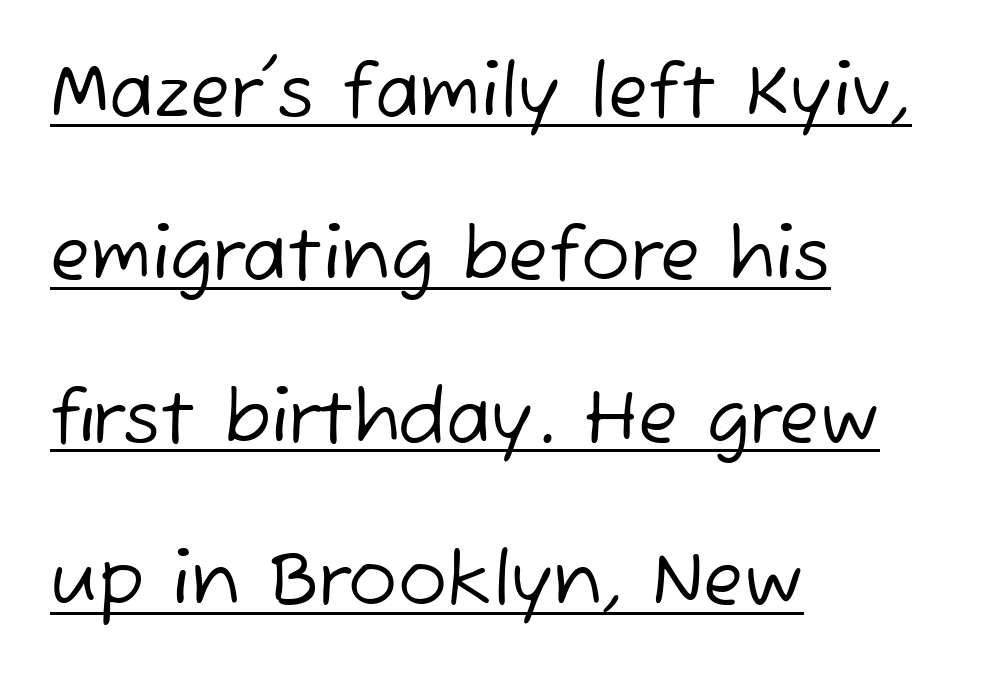
The image shows 73 px regular-weight sans-serif type; set left-aligned, loose line spacing (2.23x), normal letter spacing, underlined; low stroke contrast and a medium x-height.
